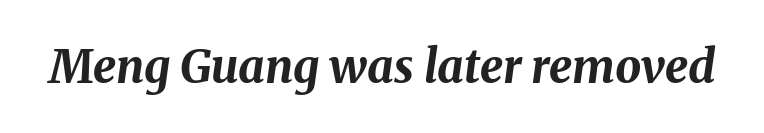
{"italic": "yes", "lean": "right", "slant_degrees": 8, "bold": "yes", "weight": "bold", "width": "normal", "stroke_contrast": "medium", "x_height": "medium", "monospaced": "no", "underline": "no", "letter_spacing": "normal", "letter_spacing_em": 0.0, "glyph_px": 46}
